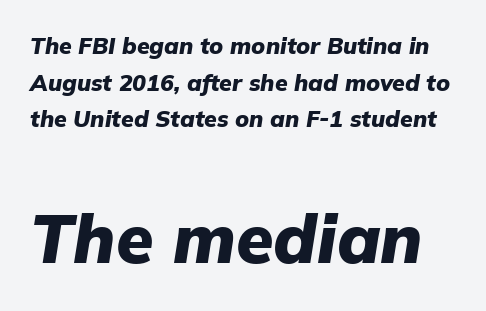
There's an unmistakable incline to the writing here. The rendering keeps characters at their native spacing. Here the designer chose a conventional face with non-uniform glyph widths. Caption: upper text group reduced, lower text group enlarged. The typesetting leans heavy: a genuine bold. The passage shown is not underscored anywhere.
